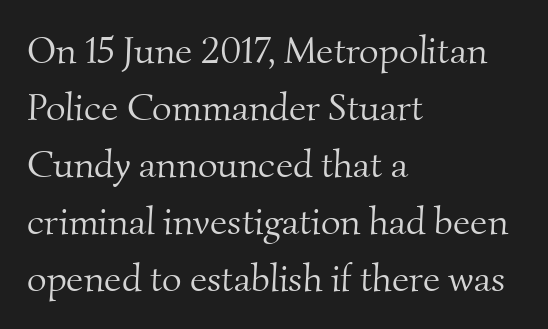
{"serif": "yes", "bold": "no", "weight": "light", "width": "normal", "stroke_contrast": "medium", "x_height": "small", "monospaced": "no", "underline": "no", "align": "left", "line_spacing": "normal", "line_spacing_ratio": 1.5, "letter_spacing": "normal", "letter_spacing_em": 0.0, "glyph_px": 38}
